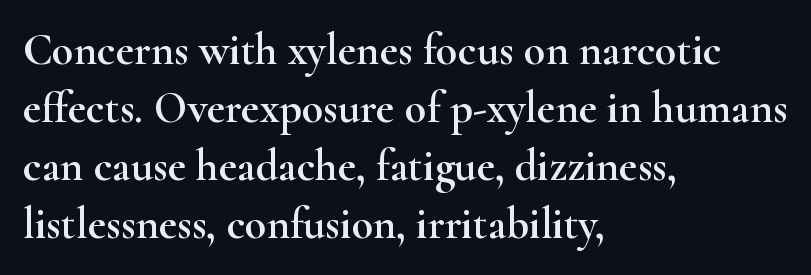
The passage shown is typed in a proportional face where columns would drift. Successive baselines arrive at the customary interval. The letters sit at their default tracking, neither squeezed nor spread. Yep, those are serifs on the letters.
